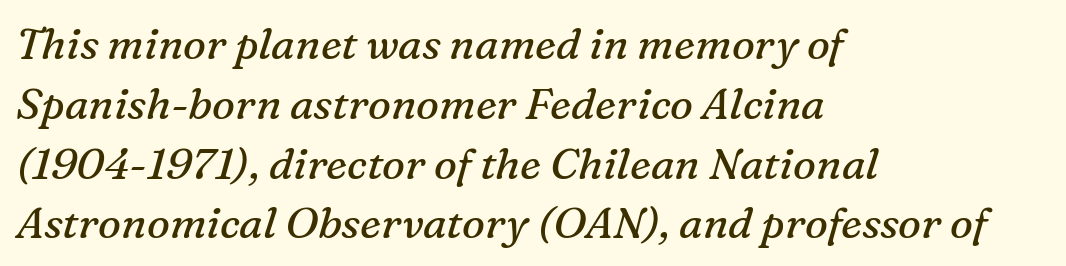
{"serif": "yes", "italic": "yes", "lean": "right", "slant_degrees": 16, "bold": "no", "weight": "regular", "width": "normal", "stroke_contrast": "medium", "x_height": "medium", "monospaced": "no", "underline": "no", "align": "left", "line_spacing": "normal", "line_spacing_ratio": 1.39, "letter_spacing": "normal", "letter_spacing_em": 0.0, "glyph_px": 43}
